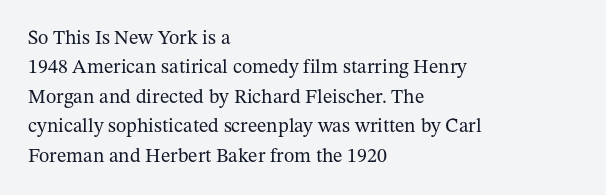
{"italic": "no", "bold": "no", "underline": "no", "align": "left", "line_spacing": "normal", "line_spacing_ratio": 1.47, "letter_spacing": "normal", "letter_spacing_em": 0.0, "glyph_px": 20}
